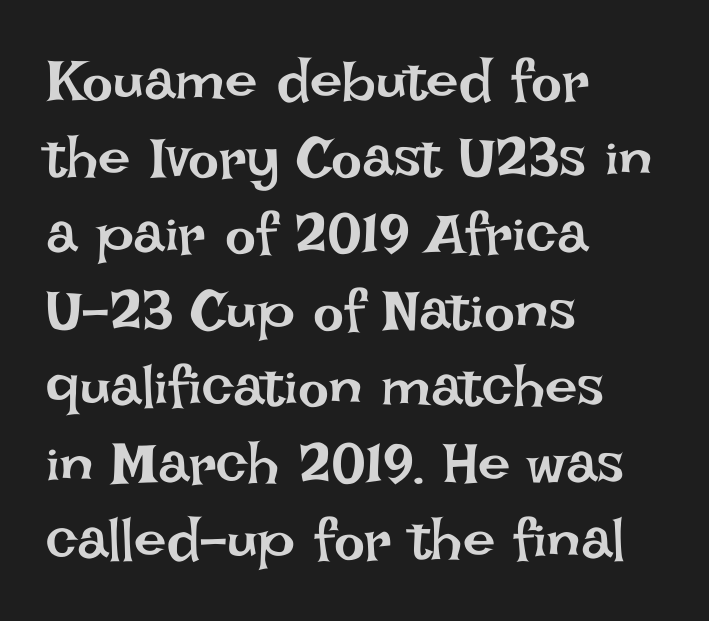
{"italic": "no", "bold": "no", "weight": "regular", "width": "normal", "stroke_contrast": "low", "x_height": "large", "monospaced": "no", "underline": "no", "align": "left", "line_spacing": "normal", "line_spacing_ratio": 1.32, "letter_spacing": "normal", "letter_spacing_em": 0.0, "glyph_px": 58}
